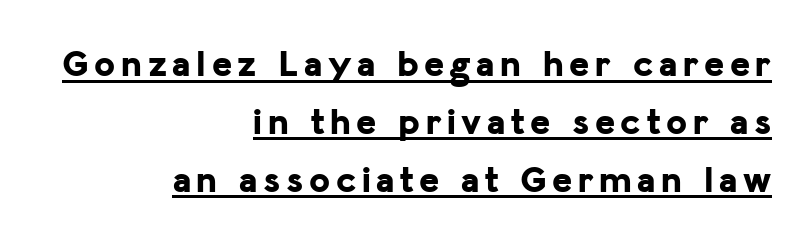
As a designer I'd log this as weight 700, bold. This is roman type, the default non-slanted kind. A continuous stroke trails under the words, as in a hyperlink. Typographically, this falls in the sans-serif category.
